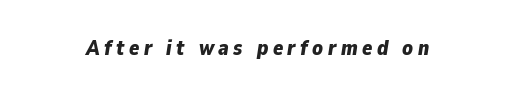
{"italic": "yes", "lean": "right", "slant_degrees": 9, "bold": "yes", "underline": "no", "letter_spacing": "wide", "letter_spacing_em": 0.21, "glyph_px": 21}
